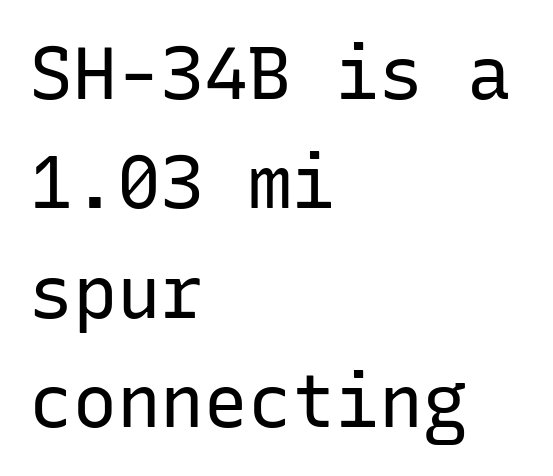
Q: Is the text bold? A: No.
Q: Is the text italic (slanted)? A: No, it is upright.
Q: Is the typeface a serif or a sans-serif typeface? A: Sans-serif.
Q: Is the text underlined? A: No.
Q: How is the paragraph aligned? A: Left-aligned.
Q: Is the spacing between letters normal or unusually wide? A: Normal.
Q: Is the spacing between lines tight, normal or loose? A: Normal.
Q: Width (condensed, normal, or wide)? A: Normal.
Q: Stroke contrast? A: Low.
Q: x-height? A: Medium.
Q: Monospaced? A: Yes.
